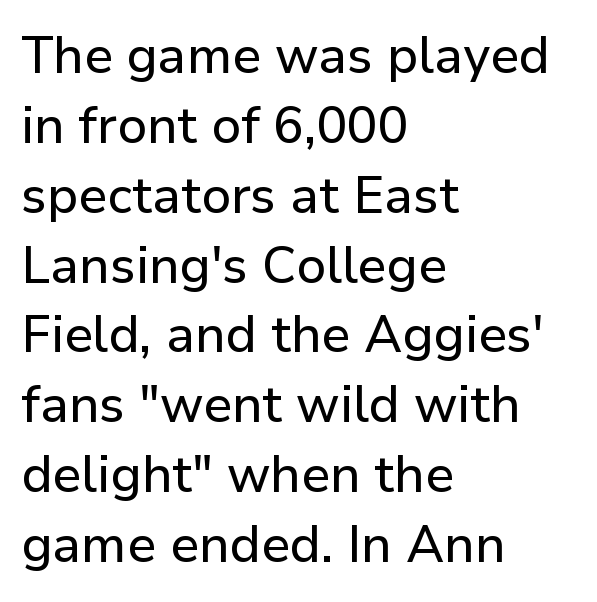
A normal amount of white space separates one row of letters from the next. The paragraph has a hard left edge and a soft right edge. Caption: standard tracking, unaltered. Style check: upright. The rendering uses natural spacing where letterforms have individual widths.
